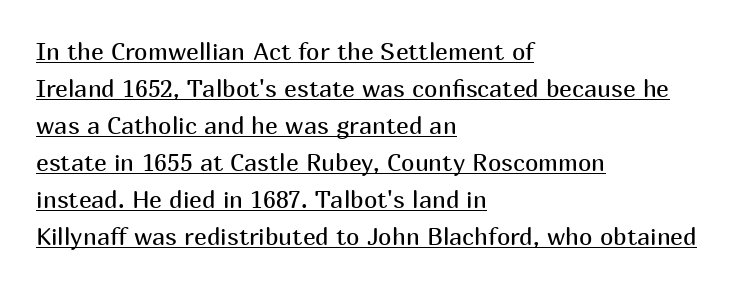
{"italic": "no", "bold": "no", "underline": "yes", "align": "left", "line_spacing": "normal", "line_spacing_ratio": 1.54, "letter_spacing": "normal", "letter_spacing_em": 0.0, "glyph_px": 24}
